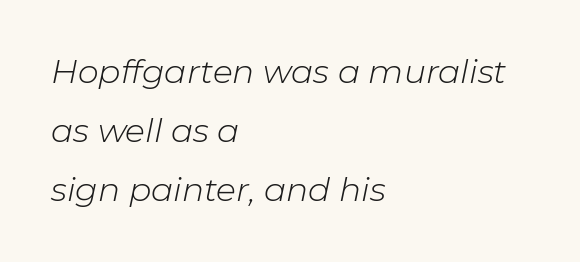
The rendering uses natural spacing where letterforms have individual widths. Is the type slanted? Yes — the strokes lean at a clear angle. The gap between lines stays unmarked. Does extra space separate the letters? No, they use regular spacing.
